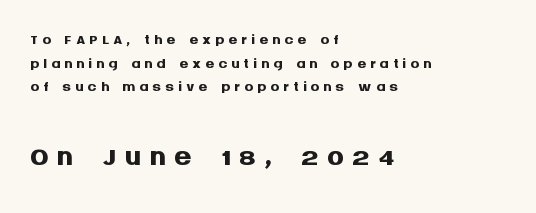
The image shows 45 px semibold sans-serif type, upright; set left-aligned, tight line spacing (1.07x), not underlined; the second (bottom) block is 2.05x larger; medium stroke contrast and a large x-height.
